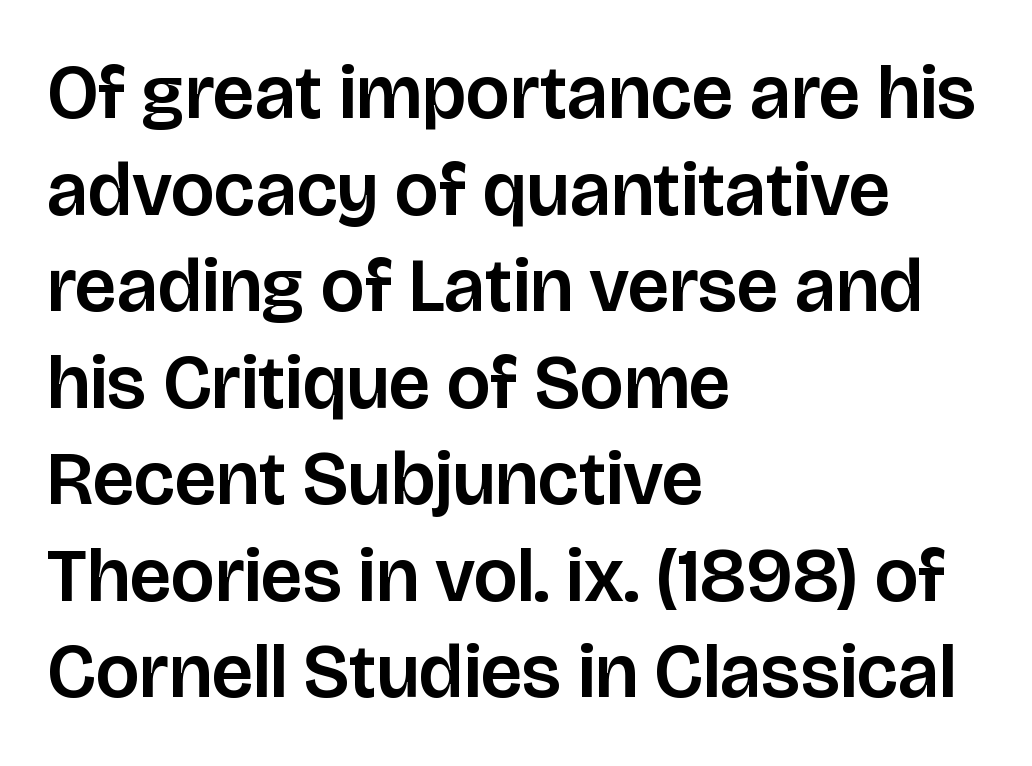
{"serif": "no", "italic": "no", "width": "normal", "stroke_contrast": "low", "x_height": "large", "monospaced": "no", "underline": "no", "align": "left", "line_spacing": "normal", "line_spacing_ratio": 1.27, "letter_spacing": "normal", "letter_spacing_em": 0.0, "glyph_px": 76}
